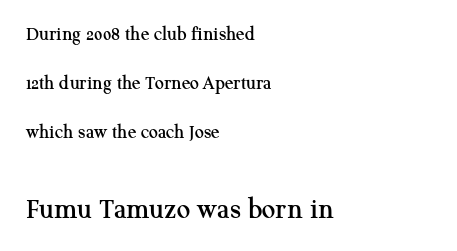
Q: Is the text italic (slanted)? A: No, it is upright.
Q: Is the typeface a serif or a sans-serif typeface? A: Serif.
Q: Is the text underlined? A: No.
Q: How is the paragraph aligned? A: Left-aligned.
Q: Is the spacing between letters normal or unusually wide? A: Normal.
Q: Is the spacing between lines tight, normal or loose? A: Loose.
Q: Which block of text is set in a larger size, the first (top) or the second (bottom)? A: The second (bottom) one.
Q: Width (condensed, normal, or wide)? A: Normal.
Q: Stroke contrast? A: Medium.
Q: x-height? A: Medium.
Q: Monospaced? A: No.
